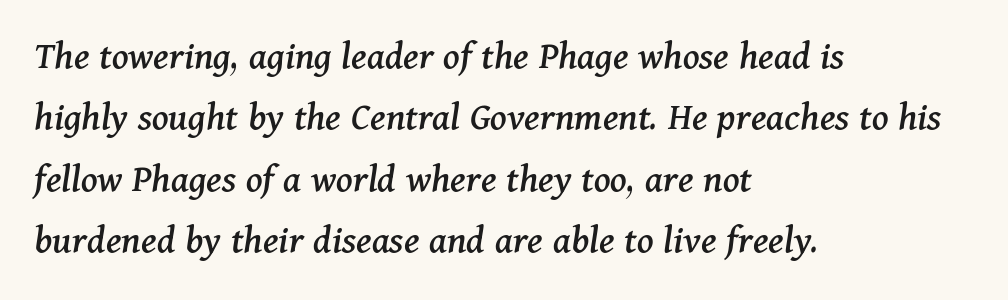
{"serif": "yes", "italic": "yes", "lean": "right", "slant_degrees": 11, "width": "normal", "stroke_contrast": "medium", "x_height": "medium", "monospaced": "no", "underline": "no", "align": "left", "line_spacing": "normal", "line_spacing_ratio": 1.5, "letter_spacing": "normal", "letter_spacing_em": 0.0, "glyph_px": 41}
